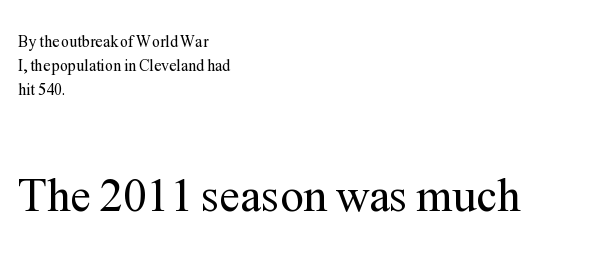
The image shows 47 px regular-weight serif type, upright; set left-aligned, normal line spacing (1.5x), normal letter spacing, not underlined; the second (bottom) block is 2.94x larger; medium stroke contrast and a medium x-height.
